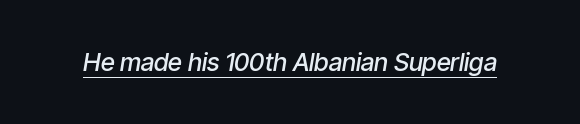
Q: Is the text bold? A: Semi-bold.
Q: Is the text italic (slanted)? A: Yes, it leans right by about 9 degrees.
Q: Is the text underlined? A: Yes.
Q: Is the spacing between letters normal or unusually wide? A: Normal.
